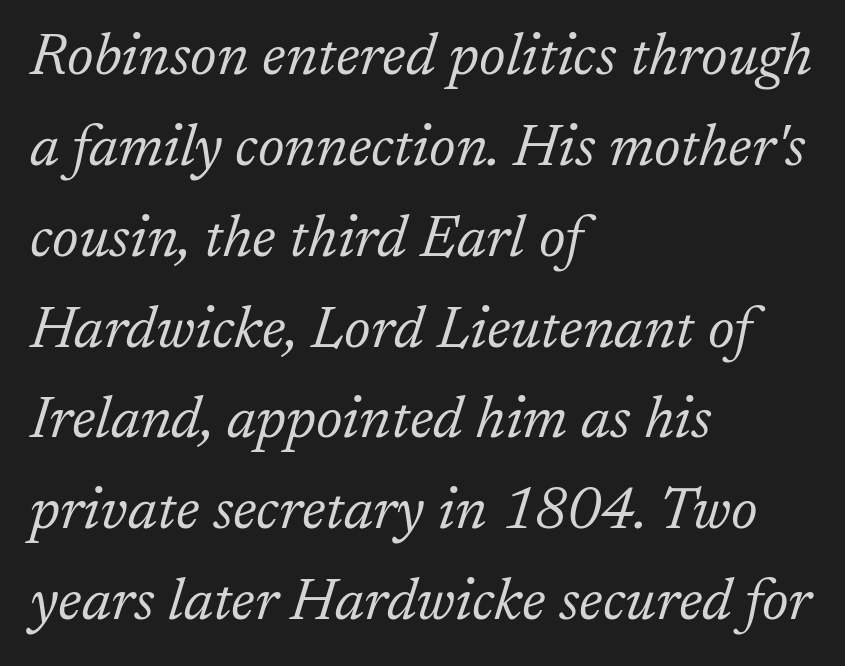
A quiet, ordinary-to-light weight characterises the typeface. What kind of face is this? One with serifs. The passage shown stacks its lines at a standard gap. Posture: slanted. Spacing verdict: proportional, widths tailored to each character.
